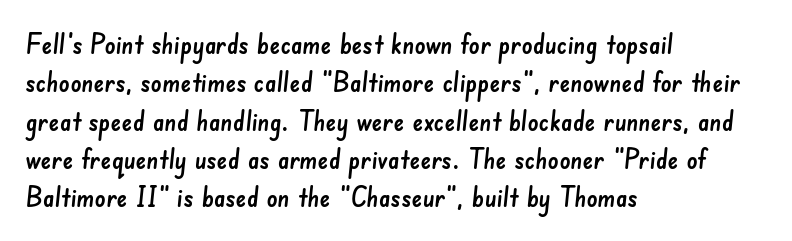
This sample keeps an unexceptional amount of space between lines. The lines in this sample share a left origin and differ only in where they stop. The letters sit at their default tracking, neither squeezed nor spread. Check the space under the baseline: it is left empty.
